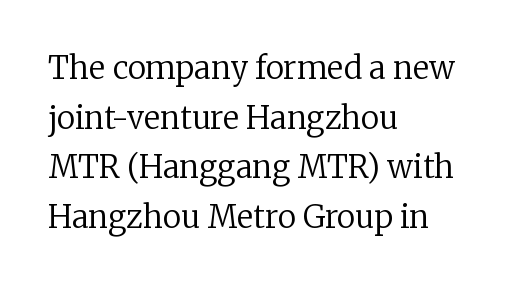
Q: Is the text bold? A: No.
Q: Is the text italic (slanted)? A: No, it is upright.
Q: Is the typeface a serif or a sans-serif typeface? A: Serif.
Q: Is the text underlined? A: No.
Q: How is the paragraph aligned? A: Left-aligned.
Q: Is the spacing between letters normal or unusually wide? A: Normal.
Q: Is the spacing between lines tight, normal or loose? A: Normal.
Q: Width (condensed, normal, or wide)? A: Normal.
Q: Stroke contrast? A: Low.
Q: x-height? A: Medium.
Q: Monospaced? A: No.
